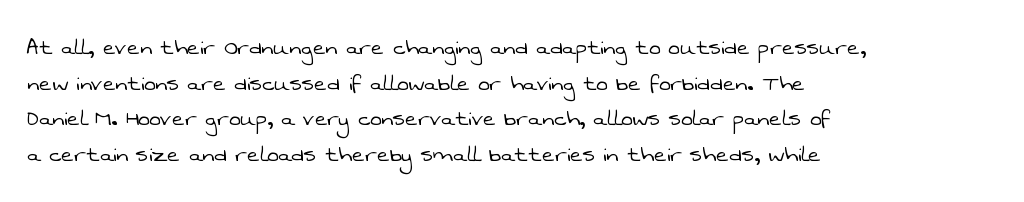
The image shows 27 px text type; set left-aligned, normal line spacing (1.32x), normal letter spacing, not underlined.
